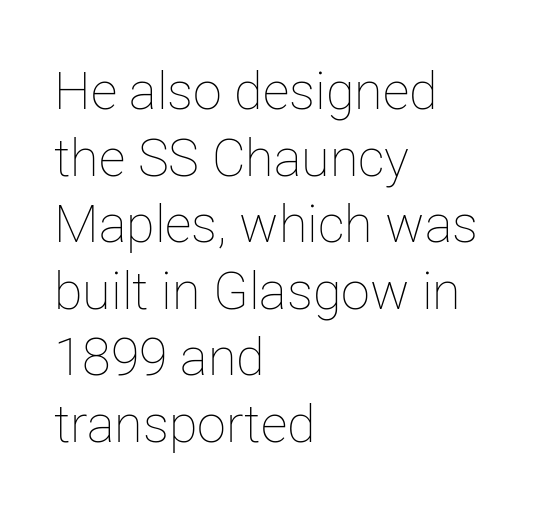
{"italic": "no", "bold": "no", "weight": "thin", "width": "normal", "stroke_contrast": "low", "x_height": "medium", "monospaced": "no", "underline": "no", "align": "left", "line_spacing": "normal", "line_spacing_ratio": 1.28, "letter_spacing": "normal", "letter_spacing_em": 0.0, "glyph_px": 52}
